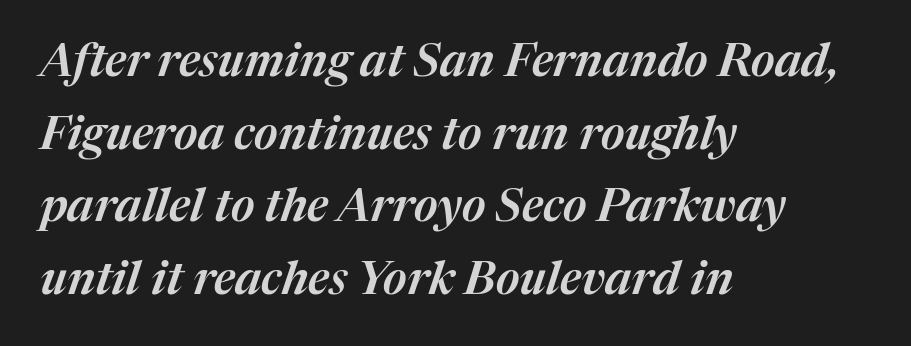
Q: Is the text italic (slanted)? A: Yes, it leans right by about 17 degrees.
Q: Is the text underlined? A: No.
Q: How is the paragraph aligned? A: Left-aligned.
Q: Is the spacing between letters normal or unusually wide? A: Normal.
Q: Is the spacing between lines tight, normal or loose? A: Normal.
Q: Width (condensed, normal, or wide)? A: Normal.
Q: Stroke contrast? A: Medium.
Q: x-height? A: Medium.
Q: Monospaced? A: No.
